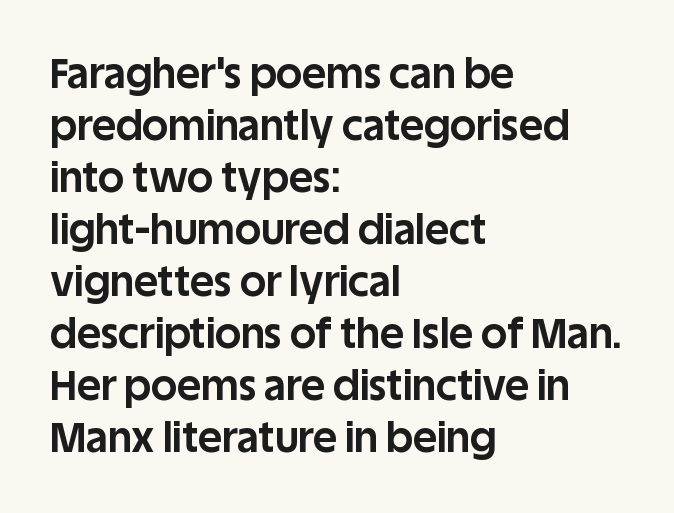
These lines are set flush left with a ragged right edge. Observe the absence of serifs on each vertical stroke in this sample. Is this a fixed-width face? No — the glyphs have proportional, varying widths. These lines carry a lot of weight — the face is fully bold. The glyphs are unaccompanied by any horizontal stroke below them. Nobody touched the tracking dial on this one.
